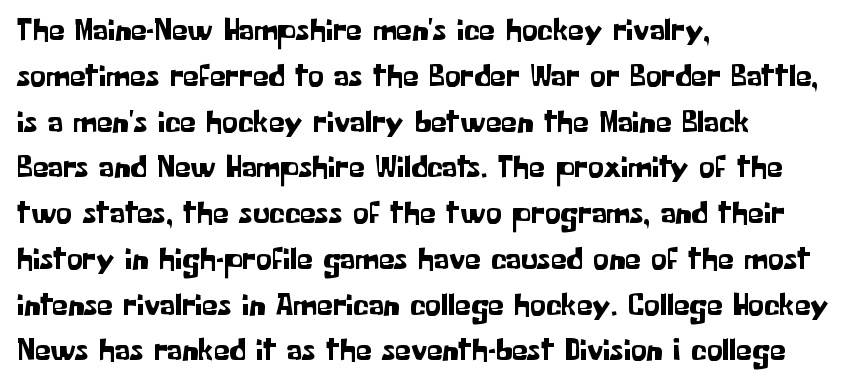
Q: Is the text italic (slanted)? A: No, it is upright.
Q: Is the typeface a serif or a sans-serif typeface? A: Sans-serif.
Q: Is the text underlined? A: No.
Q: How is the paragraph aligned? A: Left-aligned.
Q: Is the spacing between letters normal or unusually wide? A: Normal.
Q: Is the spacing between lines tight, normal or loose? A: Normal.
Q: Width (condensed, normal, or wide)? A: Normal.
Q: Stroke contrast? A: Low.
Q: x-height? A: Medium.
Q: Monospaced? A: No.
